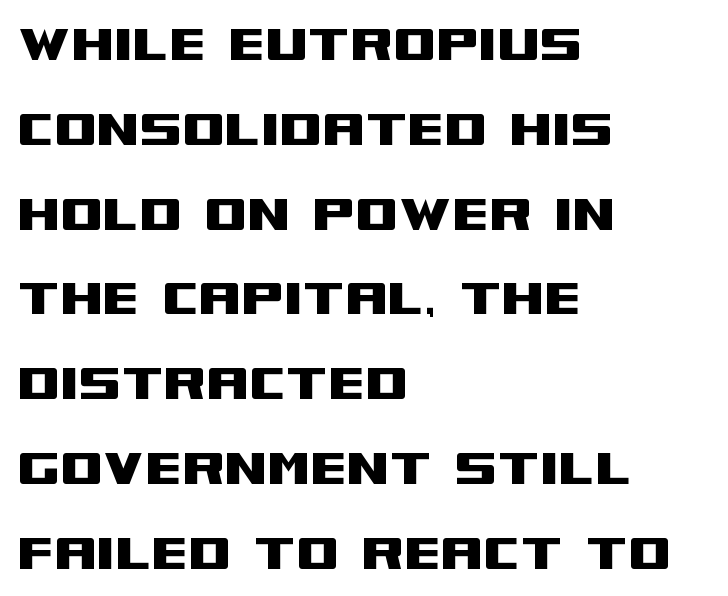
The image shows 61 px wide sans-serif type, upright; set left-aligned, normal line spacing (1.39x), normal letter spacing, not underlined; medium stroke contrast and a large x-height.
